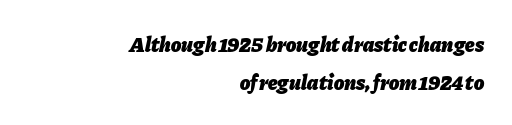
{"italic": "yes", "lean": "right", "slant_degrees": 11, "bold": "yes", "underline": "no", "align": "right", "line_spacing_ratio": 1.8, "letter_spacing": "normal", "letter_spacing_em": 0.0, "glyph_px": 21}
